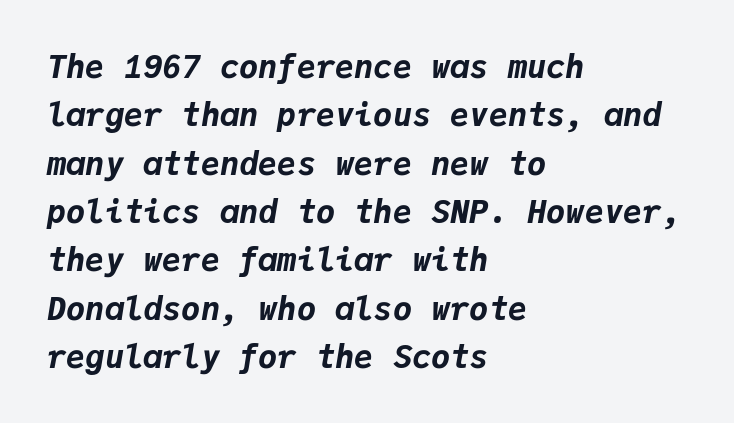
Compared with ordinary roman type, these characters are visibly tilted. The gap between lines stays unmarked. Plenty of ink on the page — the face is bold. No extra tracking has been applied to these lines. Layout note: lines flush left.
